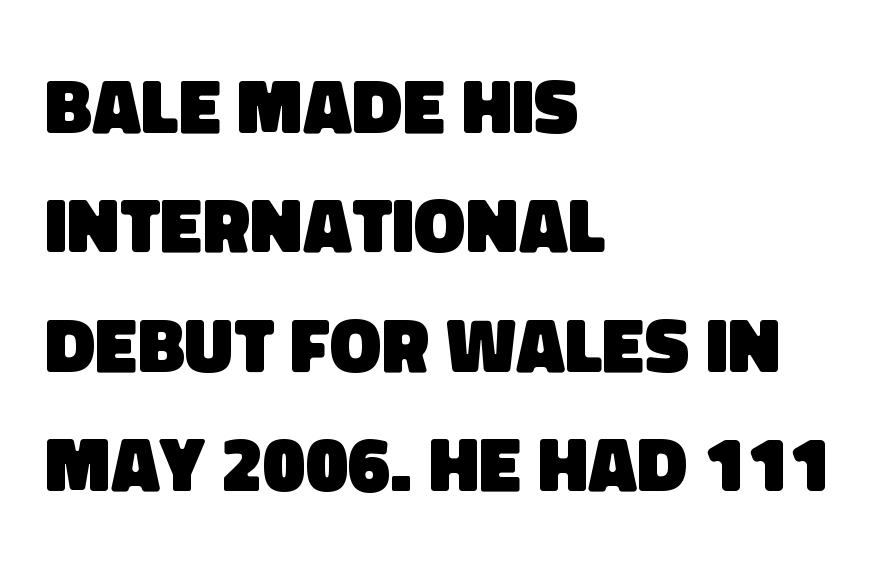
Heavy-handed strokes throughout: this text is bold. Decoration check: the copy has no underline. Looks like regular typesetting: each glyph gets only the width it needs. The letterforms sit shoulder to shoulder at normal distance. These lines are set flush left with a ragged right edge.
